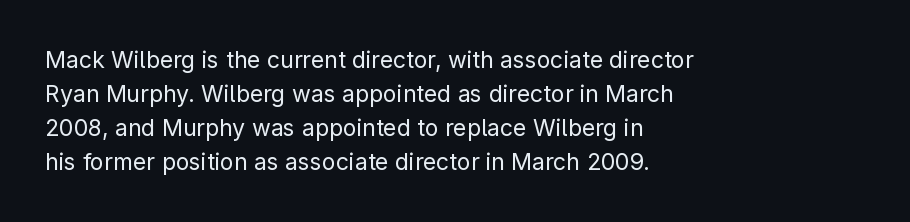
{"italic": "no", "bold": "no", "underline": "no", "align": "left", "line_spacing": "normal", "line_spacing_ratio": 1.48, "letter_spacing": "normal", "letter_spacing_em": 0.0, "glyph_px": 23}
